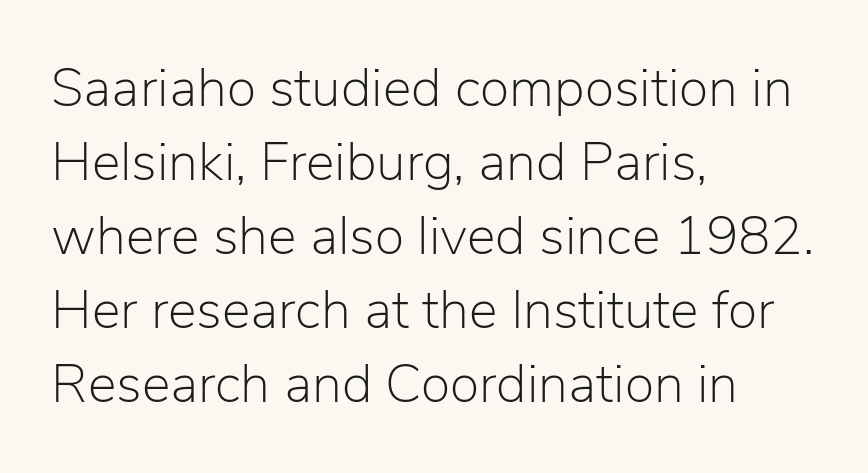
{"serif": "no", "italic": "no", "bold": "no", "weight": "light", "width": "normal", "stroke_contrast": "low", "x_height": "medium", "monospaced": "no", "underline": "no", "align": "left", "line_spacing": "normal", "line_spacing_ratio": 1.37, "letter_spacing": "normal", "letter_spacing_em": 0.0, "glyph_px": 54}
